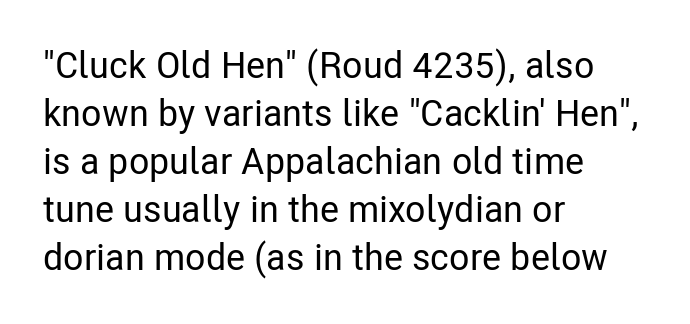
Q: Is the text italic (slanted)? A: No, it is upright.
Q: Is the typeface a serif or a sans-serif typeface? A: Sans-serif.
Q: Is the text underlined? A: No.
Q: How is the paragraph aligned? A: Left-aligned.
Q: Is the spacing between letters normal or unusually wide? A: Normal.
Q: Is the spacing between lines tight, normal or loose? A: Normal.
Q: Width (condensed, normal, or wide)? A: Condensed.
Q: Stroke contrast? A: Low.
Q: x-height? A: Medium.
Q: Monospaced? A: No.
